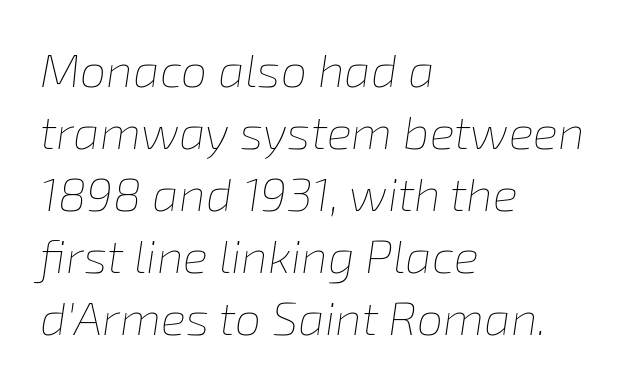
The image shows 47 px thin type, italic (leaning right); set left-aligned, normal line spacing (1.32x), normal letter spacing, not underlined; low stroke contrast and a medium x-height.
